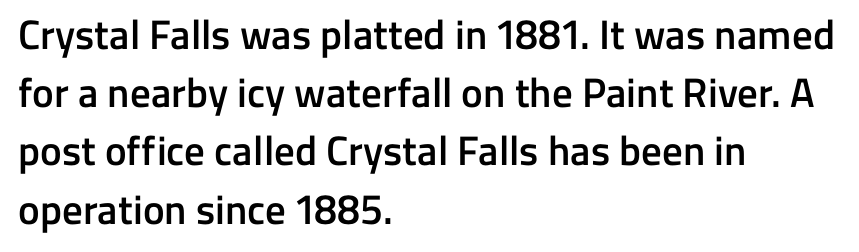
{"serif": "no", "italic": "no", "bold": "semi", "weight": "semibold", "width": "normal", "stroke_contrast": "low", "x_height": "medium", "monospaced": "no", "underline": "no", "align": "left", "line_spacing": "normal", "line_spacing_ratio": 1.42, "letter_spacing": "normal", "letter_spacing_em": 0.0, "glyph_px": 41}
